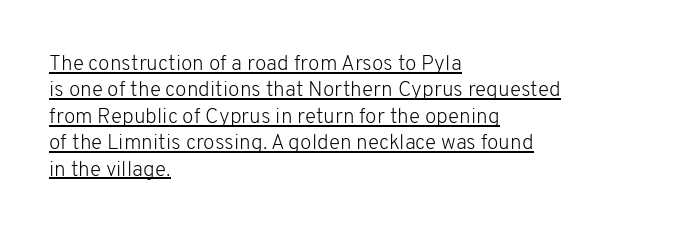
{"italic": "no", "bold": "no", "underline": "yes", "align": "left", "line_spacing": "normal", "line_spacing_ratio": 1.26, "letter_spacing": "normal", "letter_spacing_em": 0.0, "glyph_px": 21}
